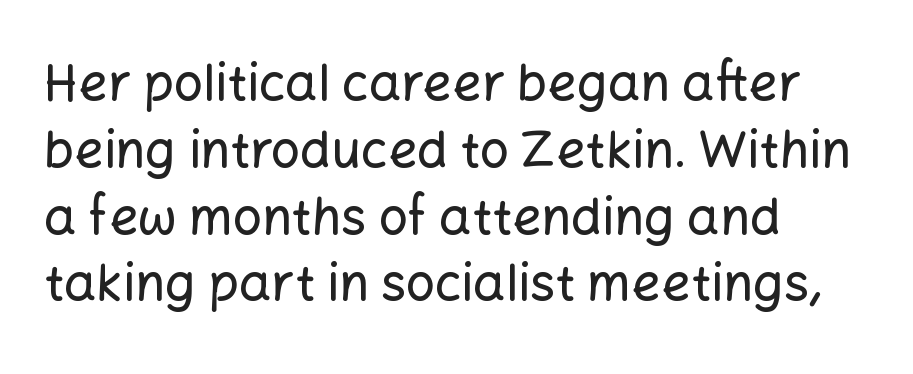
Q: Is the text italic (slanted)? A: No, it is upright.
Q: Is the typeface a serif or a sans-serif typeface? A: Sans-serif.
Q: Is the text underlined? A: No.
Q: How is the paragraph aligned? A: Left-aligned.
Q: Is the spacing between letters normal or unusually wide? A: Normal.
Q: Is the spacing between lines tight, normal or loose? A: Normal.
Q: Width (condensed, normal, or wide)? A: Normal.
Q: Stroke contrast? A: Low.
Q: x-height? A: Medium.
Q: Monospaced? A: No.
